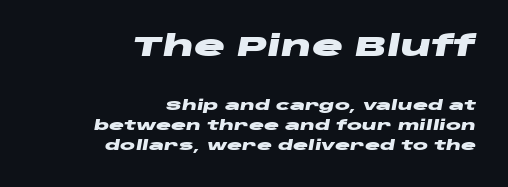
The image shows 29 px heavy, wide type, italic (leaning right); set right-aligned, normal line spacing (1.46x), normal letter spacing, not underlined; the first (top) block is 2.07x larger; low stroke contrast and a large x-height.
